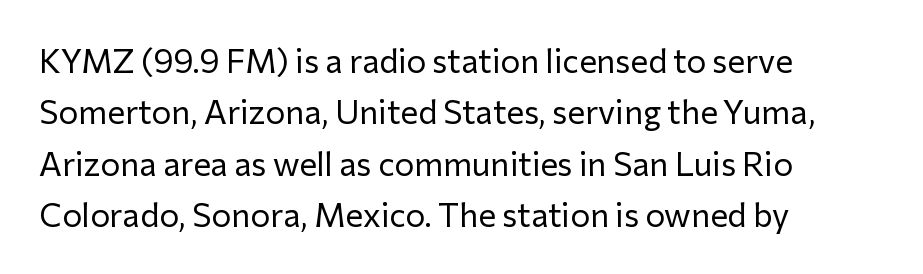
Posture: upright roman. Check under the words: just untouched page. No extra tracking has been applied to these lines. The space between consecutive lines is moderate.
